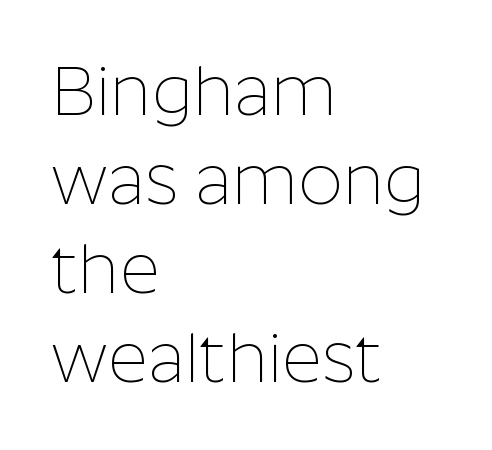
Rule under the text: the space is simply empty. Vertically, the passage feels balanced, rows spaced as you'd expect. The typesetter chose a ragged-right arrangement here. Students, note that the glyphs here touch the page at normal intervals.
